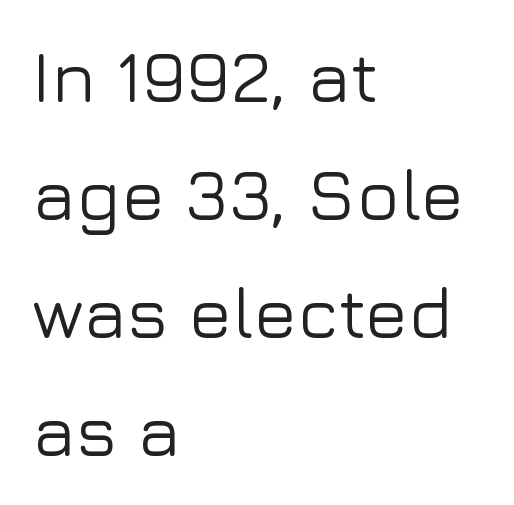
The image shows 72 px sans-serif type, upright; set left-aligned, normal line spacing (1.64x), normal letter spacing, not underlined; low stroke contrast and a medium x-height.
